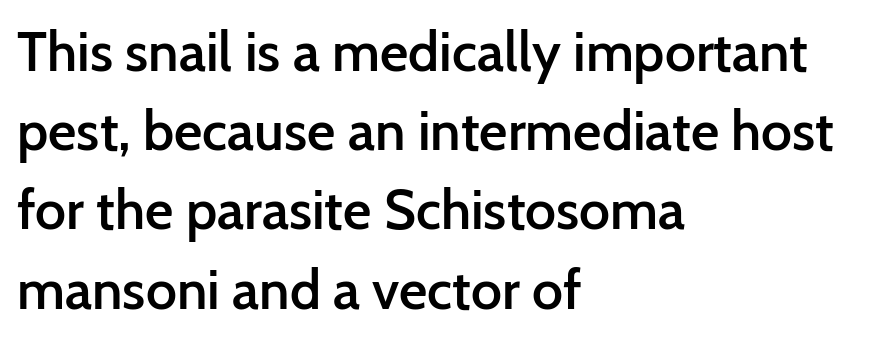
Q: Is the text bold? A: Semi-bold.
Q: Is the text italic (slanted)? A: No, it is upright.
Q: Is the typeface a serif or a sans-serif typeface? A: Sans-serif.
Q: Is the text underlined? A: No.
Q: How is the paragraph aligned? A: Left-aligned.
Q: Is the spacing between letters normal or unusually wide? A: Normal.
Q: Is the spacing between lines tight, normal or loose? A: Normal.
Q: Width (condensed, normal, or wide)? A: Normal.
Q: Stroke contrast? A: Low.
Q: x-height? A: Medium.
Q: Monospaced? A: No.
